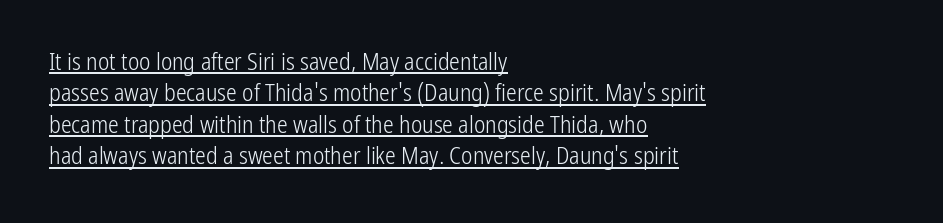
Visually the block forms a straight wall on the left and a jagged coastline on the right. The typography opts for an upright posture over an oblique one. The letterforms sit at book weight or below. Nobody touched the tracking dial on this one.
